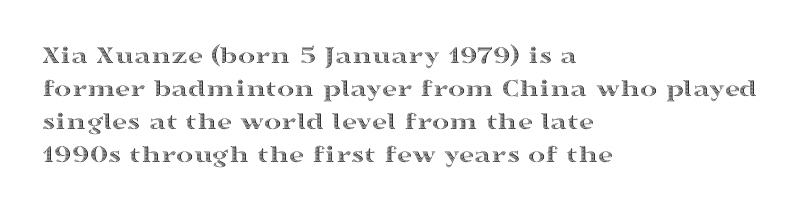
The image shows 26 px text type, upright; set left-aligned, normal line spacing (1.27x), normal letter spacing, not underlined.
